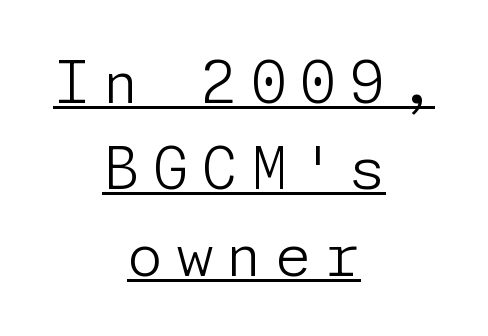
The image shows 58 px light sans-serif type, upright; set centered, normal line spacing (1.49x), unusually wide letter spacing (+0.23 em), underlined; low stroke contrast and a medium x-height.
